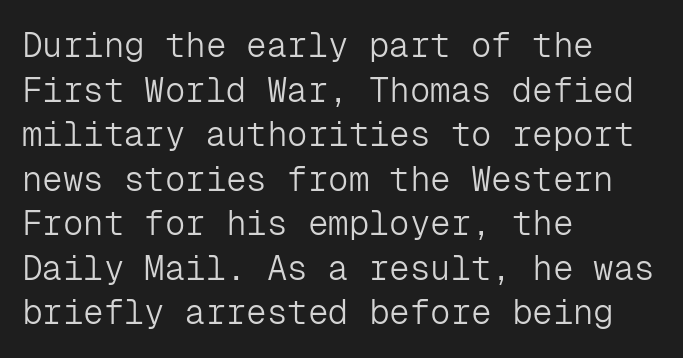
The image shows 34 px light sans-serif type, upright, monospaced; set left-aligned, normal line spacing (1.31x), normal letter spacing, not underlined; low stroke contrast and a medium x-height.
